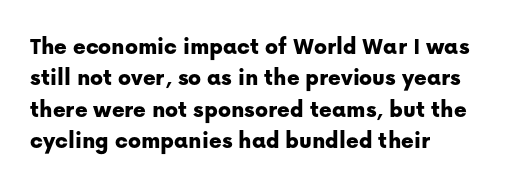
Q: Is the text italic (slanted)? A: No, it is upright.
Q: Is the text underlined? A: No.
Q: How is the paragraph aligned? A: Left-aligned.
Q: Is the spacing between letters normal or unusually wide? A: Normal.
Q: Is the spacing between lines tight, normal or loose? A: Normal.
